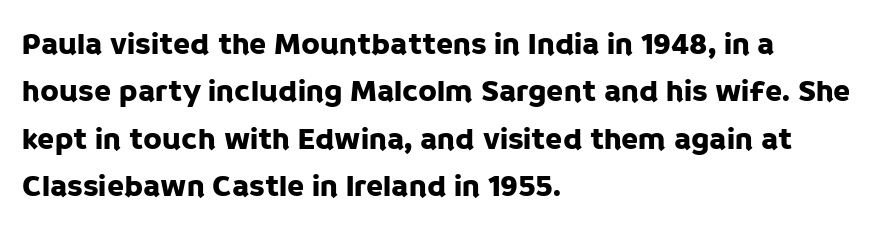
The rendering anchors every line to the left-hand side. The space beneath each line is pristine and unruled. You could call the tracking neutral — neither tight nor loose. I'd call this a sans setting — the letters go barefoot. In terms of posture, this sample is upright.
